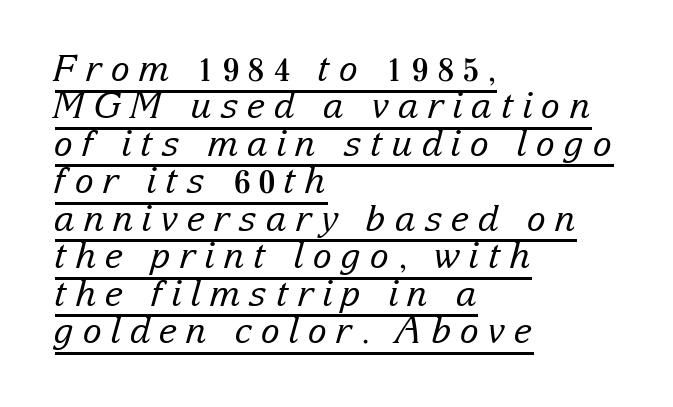
{"serif": "yes", "italic": "yes", "lean": "right", "slant_degrees": 15, "bold": "no", "weight": "regular", "width": "normal", "stroke_contrast": "low", "x_height": "medium", "monospaced": "no", "underline": "yes", "align": "left", "line_spacing": "tight", "line_spacing_ratio": 1.04, "letter_spacing": "wide", "letter_spacing_em": 0.24, "glyph_px": 36}
